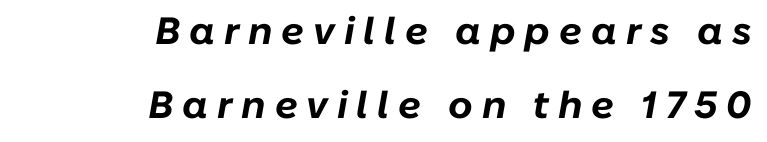
{"italic": "yes", "lean": "right", "slant_degrees": 10, "bold": "yes", "weight": "bold", "width": "normal", "stroke_contrast": "low", "x_height": "medium", "monospaced": "no", "underline": "no", "align": "right", "line_spacing": "loose", "line_spacing_ratio": 1.94, "letter_spacing": "wide", "letter_spacing_em": 0.23, "glyph_px": 38}
